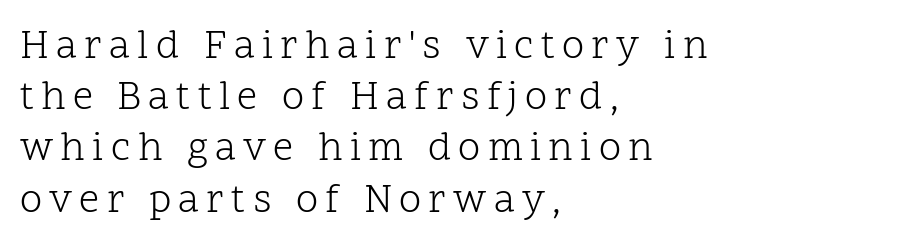
{"serif": "yes", "italic": "no", "bold": "no", "weight": "light", "width": "normal", "stroke_contrast": "low", "x_height": "medium", "monospaced": "no", "underline": "no", "align": "left", "line_spacing": "normal", "line_spacing_ratio": 1.28, "glyph_px": 40}
